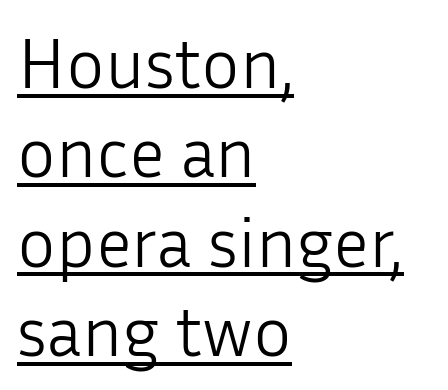
This is the regular roman posture of the typeface. This is not heavy type; no bold has been used. The passage shown is typed in a proportional face where columns would drift. A student would call this left alignment; a typographer would say flush left, rag right. The type is set solid horizontally, with unmodified tracking. Nope, no serifs anywhere on these letters.
